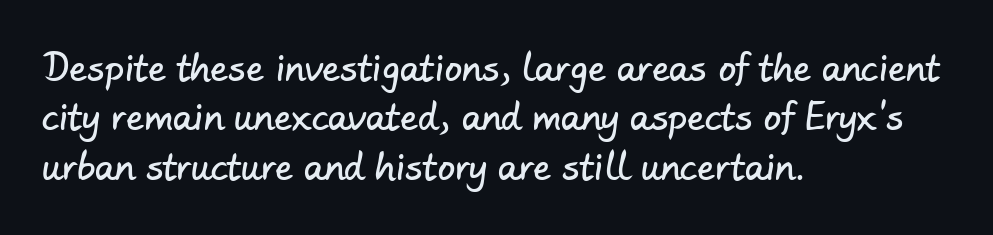
Q: Is the typeface a serif or a sans-serif typeface? A: Sans-serif.
Q: Is the text underlined? A: No.
Q: How is the paragraph aligned? A: Left-aligned.
Q: Is the spacing between letters normal or unusually wide? A: Normal.
Q: Is the spacing between lines tight, normal or loose? A: Normal.
Q: Width (condensed, normal, or wide)? A: Normal.
Q: Stroke contrast? A: Low.
Q: x-height? A: Small.
Q: Monospaced? A: No.
